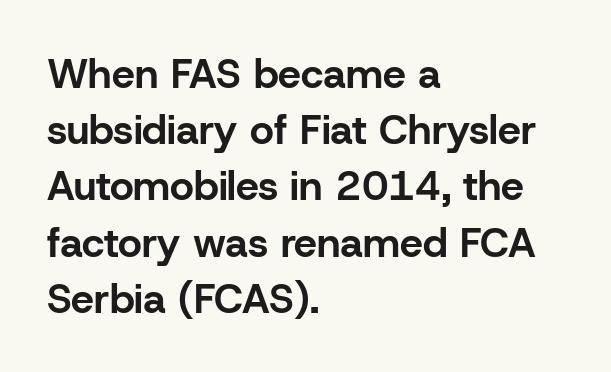
Q: Is the text bold? A: Yes.
Q: Is the text italic (slanted)? A: No, it is upright.
Q: Is the typeface a serif or a sans-serif typeface? A: Sans-serif.
Q: Is the text underlined? A: No.
Q: How is the paragraph aligned? A: Left-aligned.
Q: Is the spacing between letters normal or unusually wide? A: Normal.
Q: Is the spacing between lines tight, normal or loose? A: Normal.
Q: Width (condensed, normal, or wide)? A: Normal.
Q: Stroke contrast? A: Low.
Q: x-height? A: Medium.
Q: Monospaced? A: No.
